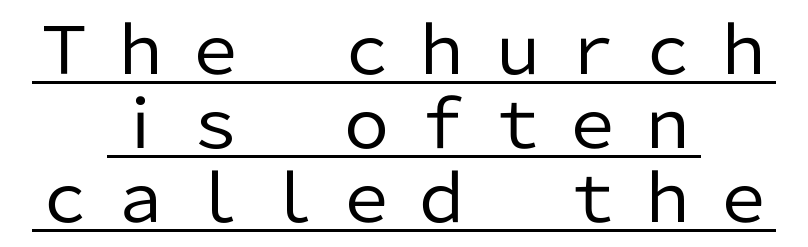
The image shows 65 px regular-weight sans-serif type, upright; set centered, tight line spacing (1.14x), underlined; low stroke contrast and a medium x-height.
